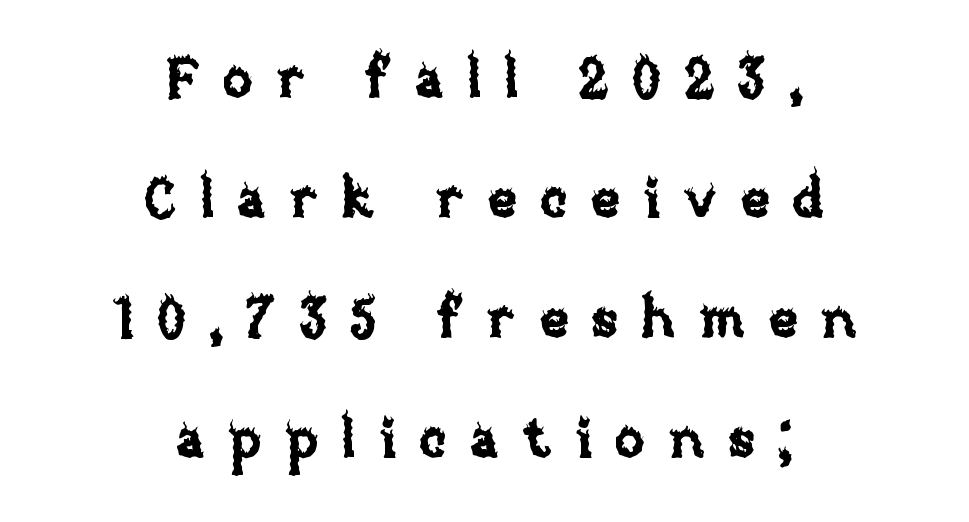
Substantial extra tracking has been applied to these lines. One-word summary of the alignment: center. The axis of the letterforms is exactly vertical. Is this a fixed-width face? No — the glyphs have proportional, varying widths.
